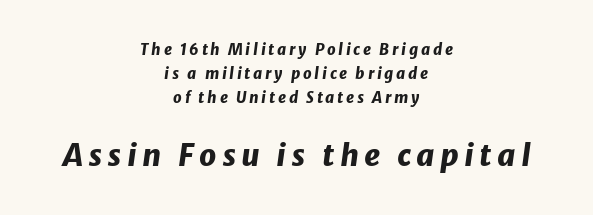
Q: Is the text bold? A: Yes.
Q: Is the text italic (slanted)? A: Yes, it leans right by about 8 degrees.
Q: Is the text underlined? A: No.
Q: How is the paragraph aligned? A: Centered.
Q: Is the spacing between lines tight, normal or loose? A: Normal.
Q: Which block of text is set in a larger size, the first (top) or the second (bottom)? A: The second (bottom) one.
Q: Width (condensed, normal, or wide)? A: Normal.
Q: Stroke contrast? A: Low.
Q: x-height? A: Medium.
Q: Monospaced? A: No.
